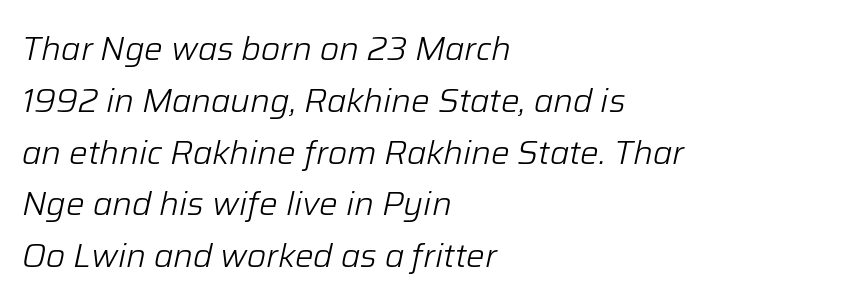
The image shows 33 px light type, italic (leaning right); set left-aligned, normal line spacing (1.57x), normal letter spacing, not underlined; low stroke contrast and a medium x-height.
